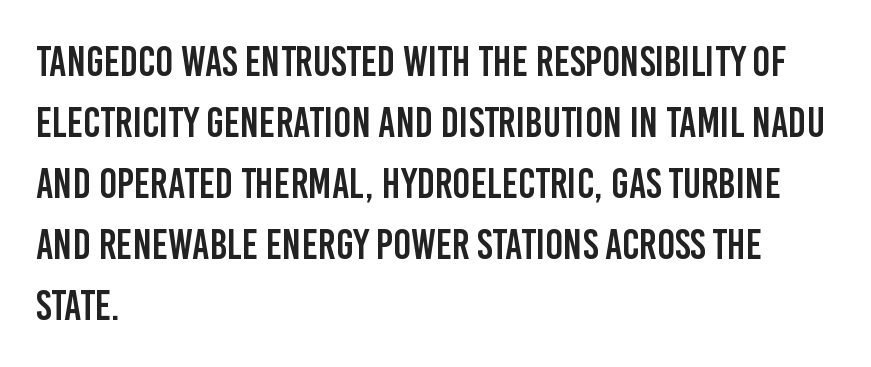
Q: Is the text italic (slanted)? A: No, it is upright.
Q: Is the typeface a serif or a sans-serif typeface? A: Sans-serif.
Q: Is the text underlined? A: No.
Q: How is the paragraph aligned? A: Left-aligned.
Q: Is the spacing between letters normal or unusually wide? A: Normal.
Q: Is the spacing between lines tight, normal or loose? A: Normal.
Q: Width (condensed, normal, or wide)? A: Condensed.
Q: Stroke contrast? A: Low.
Q: x-height? A: Large.
Q: Monospaced? A: No.
